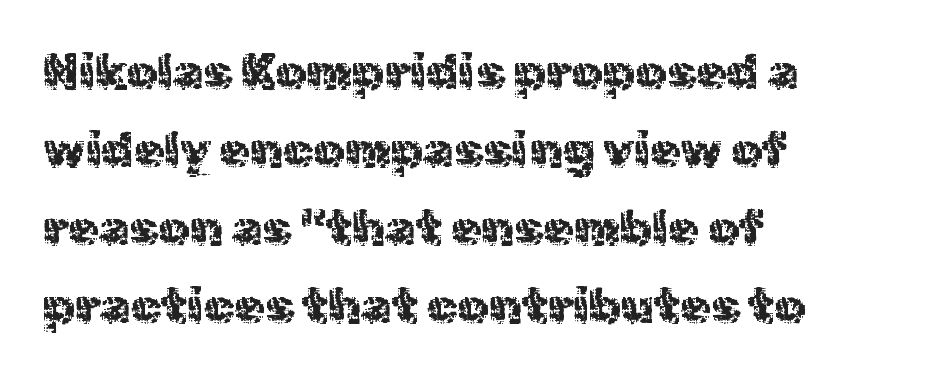
{"serif": "no", "italic": "no", "bold": "no", "weight": "regular", "width": "normal", "x_height": "medium", "monospaced": "no", "underline": "no", "align": "left", "line_spacing": "normal", "line_spacing_ratio": 1.59, "letter_spacing": "normal", "letter_spacing_em": 0.0, "glyph_px": 49}
